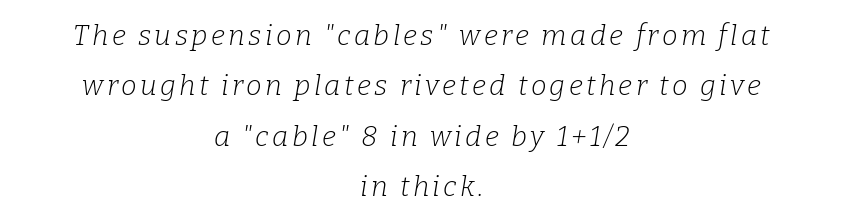
{"serif": "yes", "italic": "yes", "lean": "right", "slant_degrees": 9, "bold": "no", "weight": "light", "width": "normal", "stroke_contrast": "low", "x_height": "medium", "monospaced": "no", "underline": "no", "align": "center", "line_spacing_ratio": 1.8, "glyph_px": 28}
